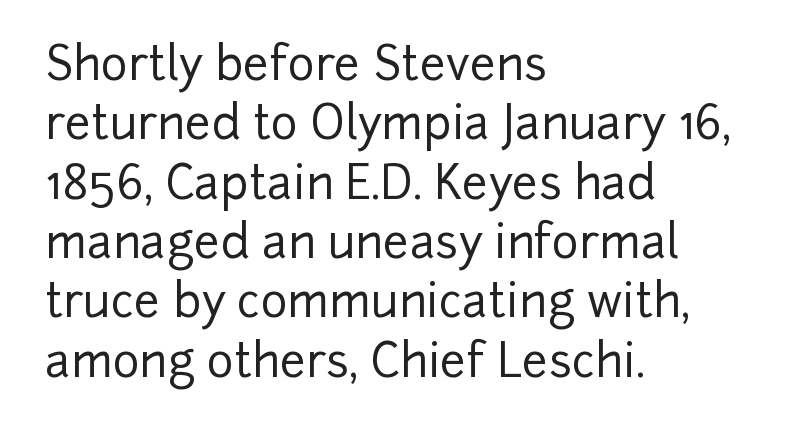
Is the letter spacing exaggerated? No — it looks like the ordinary default. One glance says typical: line gaps are just what's usual. Here the designer chose a conventional face with non-uniform glyph widths. Clear beneath every line of the passage. Where is the straight margin? On the left. The lettering holds an erect, upright posture throughout.
